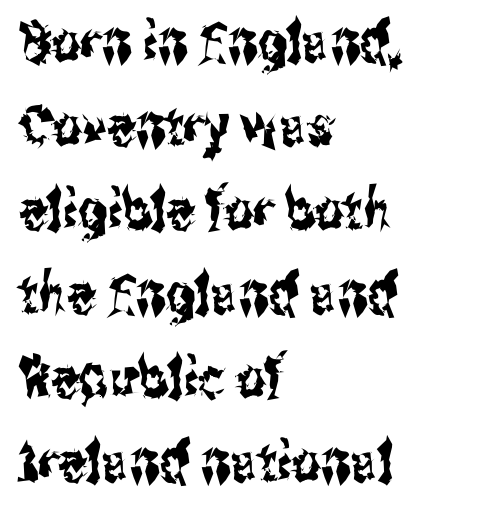
{"serif": "no", "italic": "no", "width": "condensed", "stroke_contrast": "medium", "x_height": "medium", "monospaced": "no", "underline": "no", "align": "left", "line_spacing": "normal", "line_spacing_ratio": 1.5, "letter_spacing": "normal", "letter_spacing_em": 0.0, "glyph_px": 56}
